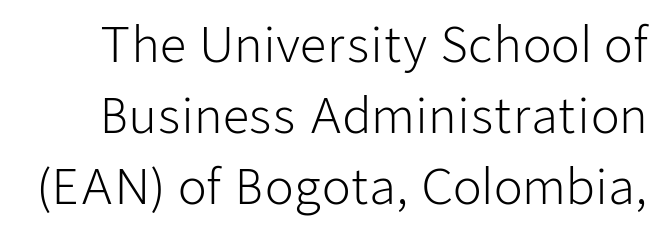
Q: Is the text bold? A: No.
Q: Is the text italic (slanted)? A: No, it is upright.
Q: Is the typeface a serif or a sans-serif typeface? A: Sans-serif.
Q: Is the text underlined? A: No.
Q: Is the spacing between letters normal or unusually wide? A: Normal.
Q: Is the spacing between lines tight, normal or loose? A: Normal.
Q: Width (condensed, normal, or wide)? A: Normal.
Q: Stroke contrast? A: Low.
Q: x-height? A: Medium.
Q: Monospaced? A: No.
